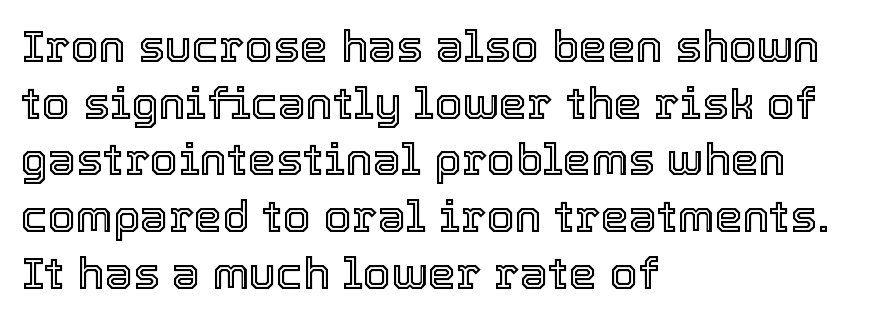
Q: Is the text italic (slanted)? A: No, it is upright.
Q: Is the text underlined? A: No.
Q: How is the paragraph aligned? A: Left-aligned.
Q: Is the spacing between letters normal or unusually wide? A: Normal.
Q: Is the spacing between lines tight, normal or loose? A: Normal.
Q: Width (condensed, normal, or wide)? A: Normal.
Q: x-height? A: Medium.
Q: Monospaced? A: No.
